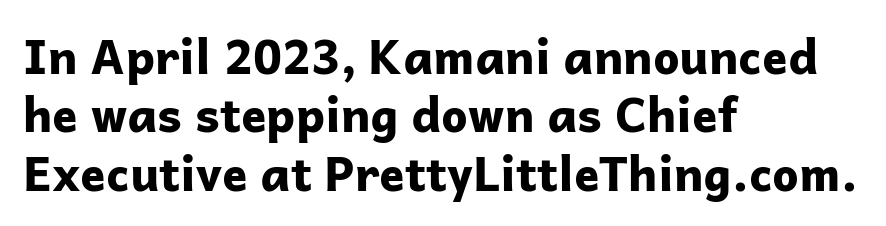
The image shows 47 px bold sans-serif type, upright; set left-aligned, line spacing 1.24x, normal letter spacing, not underlined; low stroke contrast and a medium x-height.
